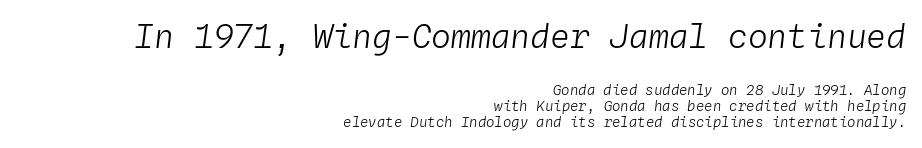
{"italic": "yes", "lean": "right", "slant_degrees": 4, "bold": "no", "weight": "light", "width": "normal", "stroke_contrast": "low", "x_height": "medium", "monospaced": "yes", "underline": "no", "align": "right", "line_spacing_ratio": 1.16, "letter_spacing": "normal", "letter_spacing_em": 0.0, "larger_block": "first", "size_ratio": 2.36, "glyph_px": 33}
